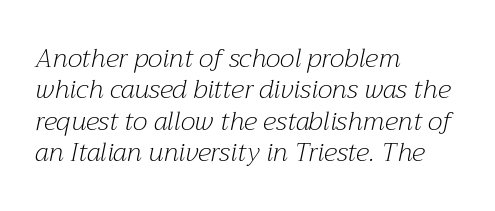
Q: Is the text bold? A: No.
Q: Is the text italic (slanted)? A: Yes, it leans right by about 12 degrees.
Q: Is the text underlined? A: No.
Q: How is the paragraph aligned? A: Left-aligned.
Q: Is the spacing between letters normal or unusually wide? A: Normal.
